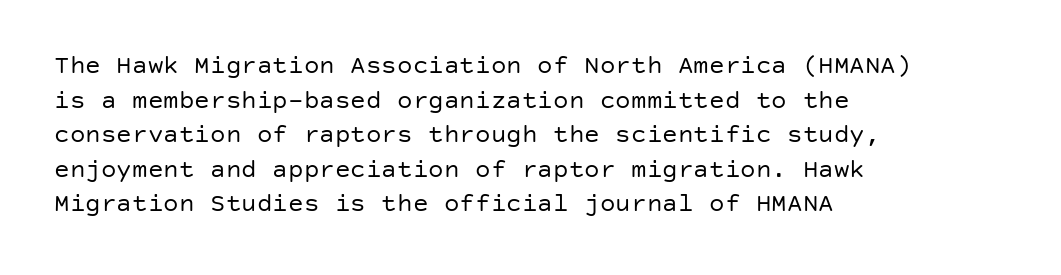
The image shows 26 px text type, upright; set left-aligned, normal line spacing (1.33x), normal letter spacing, not underlined.
